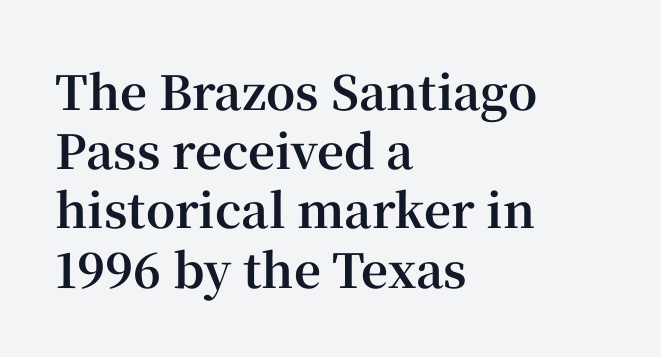
The image shows 47 px bold serif type, upright; set left-aligned, normal line spacing (1.26x), normal letter spacing, not underlined; high stroke contrast and a medium x-height.
